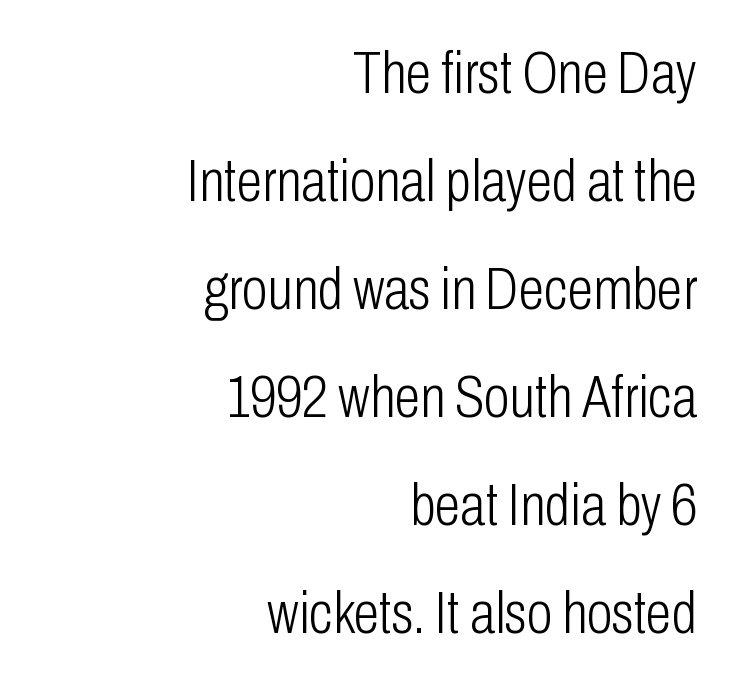
{"serif": "no", "italic": "no", "bold": "no", "weight": "light", "width": "condensed", "stroke_contrast": "low", "x_height": "medium", "monospaced": "no", "underline": "no", "align": "right", "line_spacing_ratio": 1.83, "letter_spacing": "normal", "letter_spacing_em": 0.0, "glyph_px": 59}
